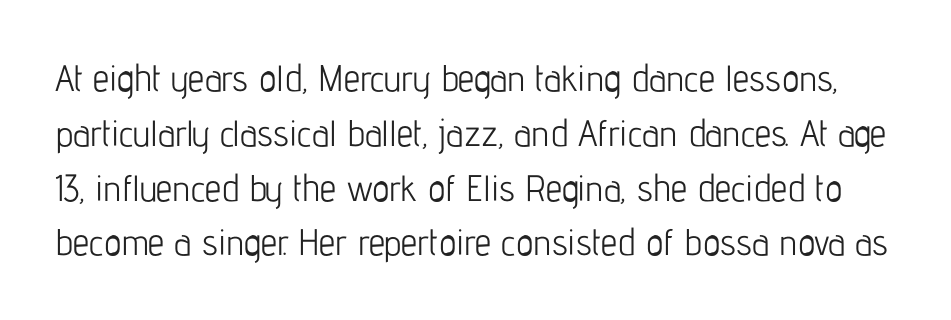
The image shows 37 px light, condensed sans-serif type, upright; set normal line spacing (1.48x), normal letter spacing, not underlined; low stroke contrast and a medium x-height.
